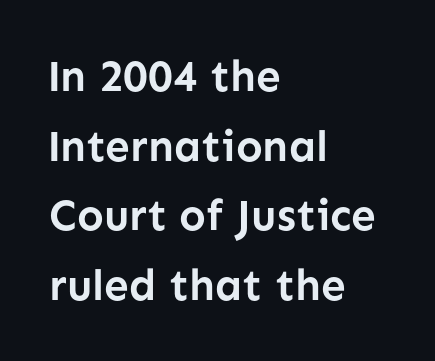
A typesetter would call this leading conventional body-copy spacing. This sample uses an upright cut, with every glyph sitting square on the baseline. Thick stems and heavy bowls — unmistakably bold. The paragraph has a hard left edge and a soft right edge.
